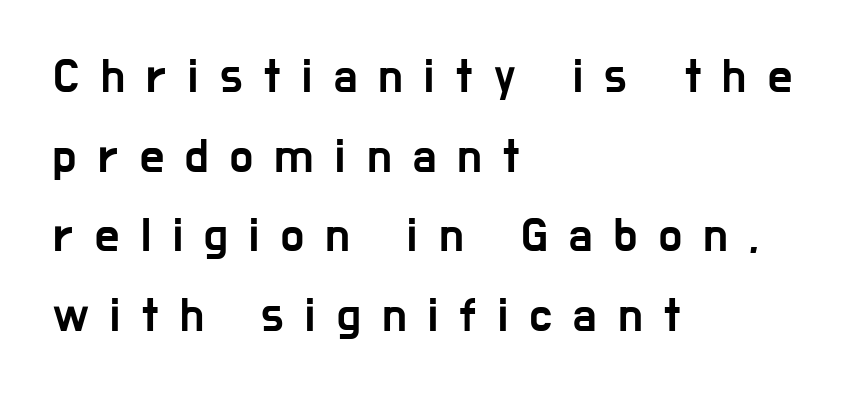
Q: Is the text italic (slanted)? A: No, it is upright.
Q: Is the typeface a serif or a sans-serif typeface? A: Sans-serif.
Q: Is the text underlined? A: No.
Q: How is the paragraph aligned? A: Left-aligned.
Q: Is the spacing between letters normal or unusually wide? A: Unusually wide.
Q: Is the spacing between lines tight, normal or loose? A: Normal.
Q: Width (condensed, normal, or wide)? A: Condensed.
Q: Stroke contrast? A: Low.
Q: x-height? A: Medium.
Q: Monospaced? A: No.
